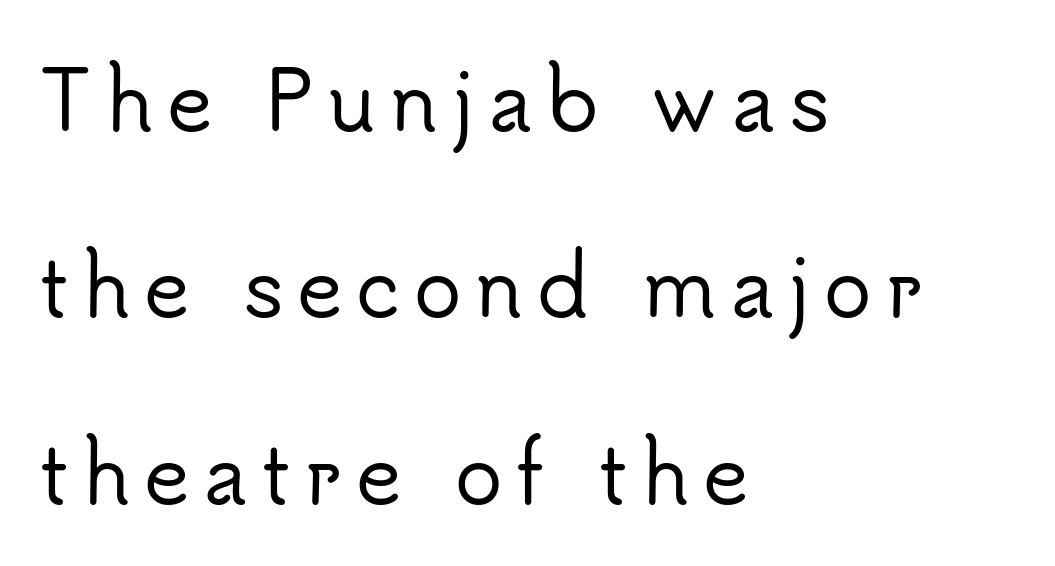
The image shows 79 px sans-serif type, upright; set left-aligned, loose line spacing (2.36x), not underlined; low stroke contrast and a small x-height.
